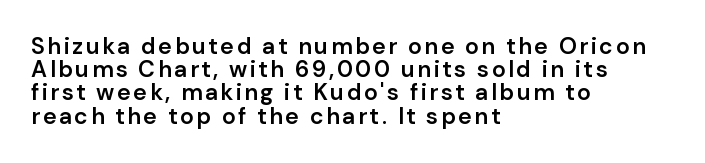
{"italic": "no", "bold": "semi", "underline": "no", "align": "left", "line_spacing": "tight", "line_spacing_ratio": 1.01, "glyph_px": 23}
